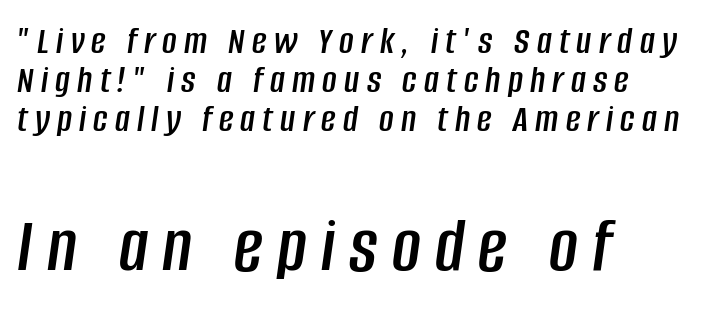
Q: Is the text italic (slanted)? A: Yes, it leans right by about 8 degrees.
Q: Is the text underlined? A: No.
Q: How is the paragraph aligned? A: Left-aligned.
Q: Is the spacing between lines tight, normal or loose? A: Tight.
Q: Which block of text is set in a larger size, the first (top) or the second (bottom)? A: The second (bottom) one.
Q: Width (condensed, normal, or wide)? A: Condensed.
Q: Stroke contrast? A: Low.
Q: x-height? A: Large.
Q: Monospaced? A: No.
